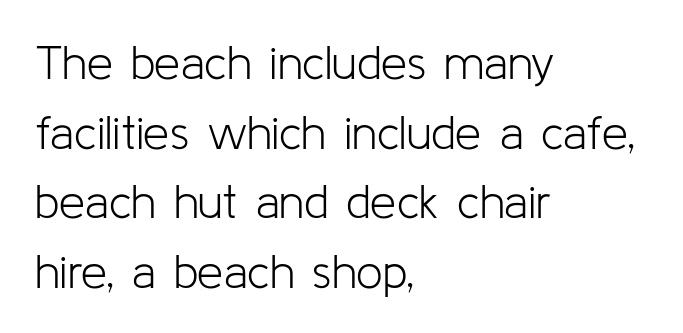
Q: Is the text bold? A: No.
Q: Is the text italic (slanted)? A: No, it is upright.
Q: Is the typeface a serif or a sans-serif typeface? A: Sans-serif.
Q: Is the text underlined? A: No.
Q: How is the paragraph aligned? A: Left-aligned.
Q: Is the spacing between letters normal or unusually wide? A: Normal.
Q: Is the spacing between lines tight, normal or loose? A: Normal.
Q: Width (condensed, normal, or wide)? A: Normal.
Q: Stroke contrast? A: Low.
Q: x-height? A: Medium.
Q: Monospaced? A: No.
